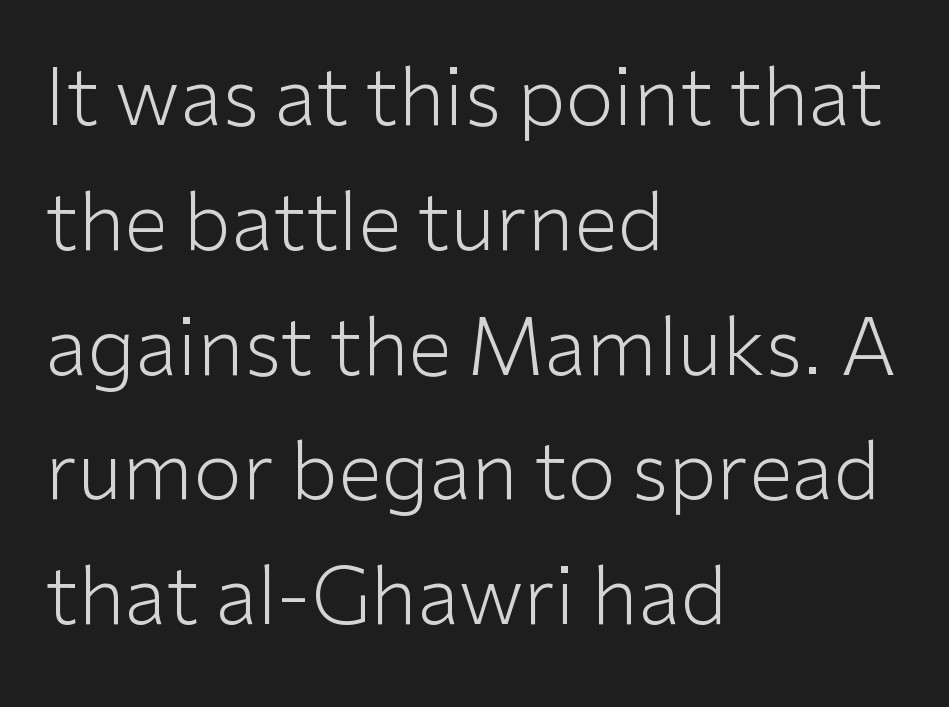
The image shows 79 px light sans-serif type, upright; set left-aligned, normal line spacing (1.58x), normal letter spacing, not underlined; low stroke contrast and a medium x-height.
